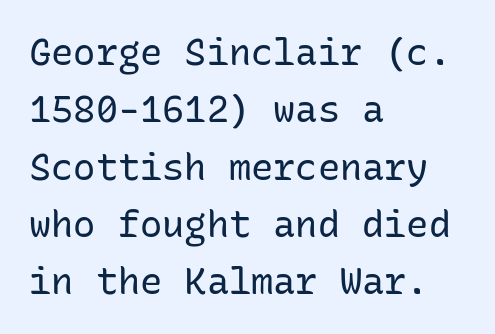
{"serif": "no", "italic": "no", "bold": "no", "weight": "regular", "width": "normal", "stroke_contrast": "low", "x_height": "medium", "monospaced": "yes", "underline": "no", "align": "left", "line_spacing": "normal", "line_spacing_ratio": 1.55, "letter_spacing": "normal", "letter_spacing_em": 0.0, "glyph_px": 37}
